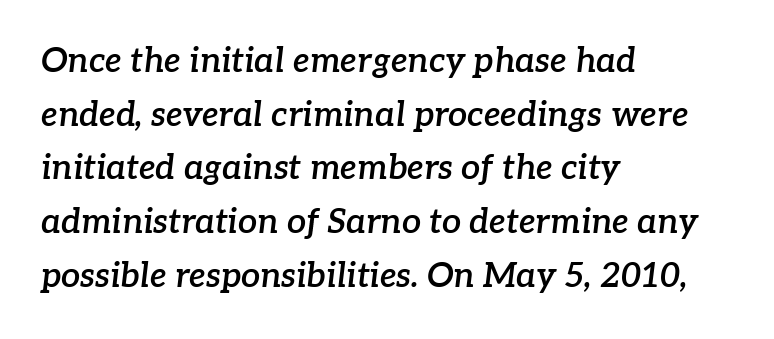
The face used here is proportionally spaced, like ordinary book or web type. Typesetter's note: demi weight, one step under bold. Notice how the stems are inclined rather than vertical — that's the hallmark of italics. The glyphs are unaccompanied by any horizontal stroke below them. In terms of leading, this rendering sits right in the middle. These lines stack with their left ends in a neat column.
